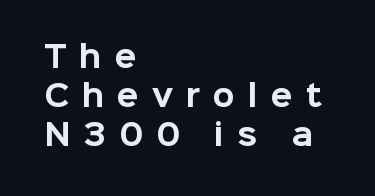
Q: Is the text bold? A: Yes.
Q: Is the text italic (slanted)? A: No, it is upright.
Q: Is the typeface a serif or a sans-serif typeface? A: Sans-serif.
Q: Is the text underlined? A: No.
Q: How is the paragraph aligned? A: Left-aligned.
Q: Is the spacing between letters normal or unusually wide? A: Unusually wide.
Q: Is the spacing between lines tight, normal or loose? A: Normal.
Q: Width (condensed, normal, or wide)? A: Normal.
Q: Stroke contrast? A: Low.
Q: x-height? A: Medium.
Q: Monospaced? A: No.
